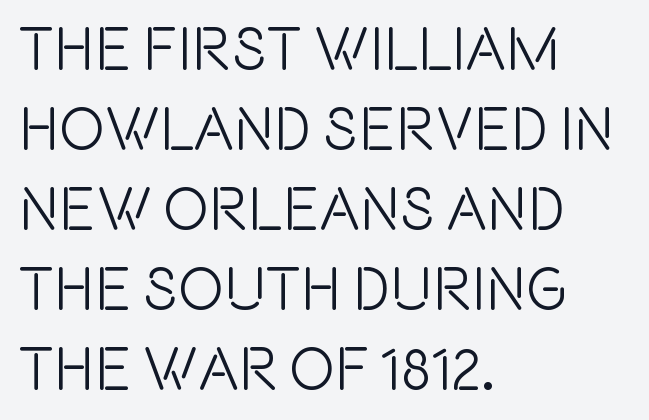
{"serif": "no", "italic": "no", "width": "condensed", "x_height": "large", "monospaced": "no", "underline": "no", "align": "left", "line_spacing": "normal", "line_spacing_ratio": 1.31, "letter_spacing": "normal", "letter_spacing_em": 0.0, "glyph_px": 61}
